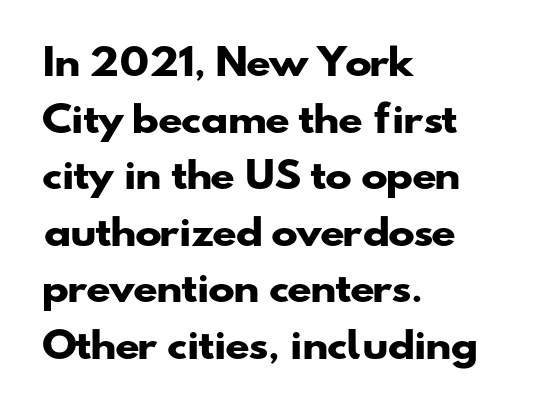
The image shows 36 px heavy, wide sans-serif type; set left-aligned, normal line spacing (1.57x), normal letter spacing, not underlined; low stroke contrast and a small x-height.
